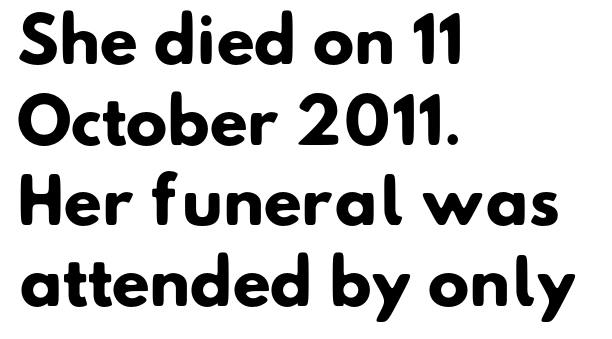
Q: Is the text bold? A: Yes.
Q: Is the typeface a serif or a sans-serif typeface? A: Sans-serif.
Q: Is the text underlined? A: No.
Q: How is the paragraph aligned? A: Left-aligned.
Q: Is the spacing between letters normal or unusually wide? A: Normal.
Q: Is the spacing between lines tight, normal or loose? A: Normal.
Q: Width (condensed, normal, or wide)? A: Normal.
Q: Stroke contrast? A: Low.
Q: x-height? A: Small.
Q: Monospaced? A: No.
